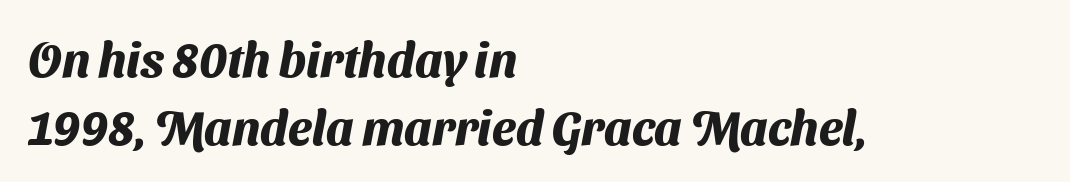
The image shows 48 px heavy sans-serif type; set left-aligned, normal line spacing (1.41x), normal letter spacing, not underlined; medium stroke contrast and a medium x-height.
